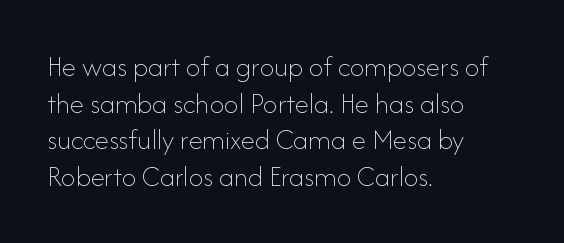
The image shows 29 px thin type, upright; set left-aligned, normal line spacing (1.26x), normal letter spacing, not underlined; low stroke contrast and a small x-height.
